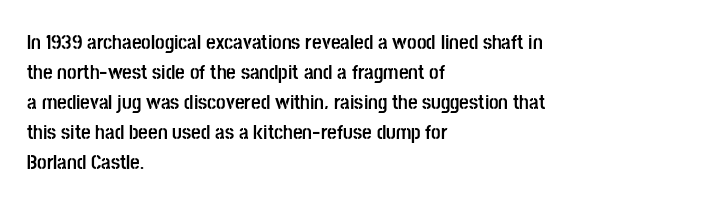
The font's upright variant was chosen for this text. These lines keep a tight, regular rhythm from letter to letter. Notice how thick the strokes are: this is what a full bold looks like. These lines sit exactly where default settings would place them.
